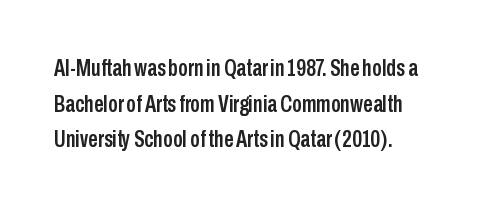
Q: Is the text italic (slanted)? A: No, it is upright.
Q: Is the text underlined? A: No.
Q: How is the paragraph aligned? A: Left-aligned.
Q: Is the spacing between letters normal or unusually wide? A: Normal.
Q: Is the spacing between lines tight, normal or loose? A: Normal.
